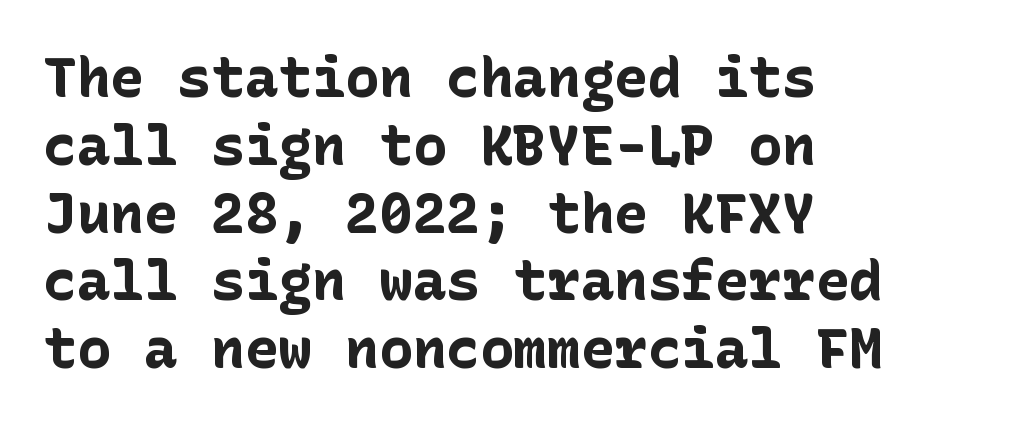
The compositor pushed each line to the left boundary. The font family rendered here belongs to the sans-serif group. Quick note: not italic, upright. Honestly, there is no underline to notice here at all. In terms of weight, the rendering is a true, heavy bold.
